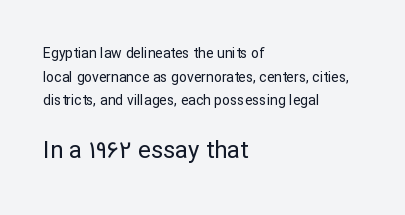
The image shows 24 px text type, upright; set left-aligned, normal line spacing (1.69x), normal letter spacing, not underlined; the second (bottom) block is 1.71x larger.
